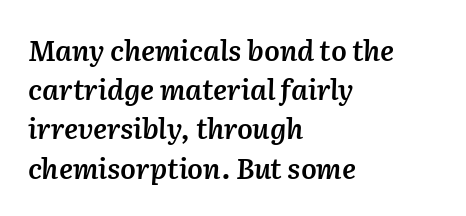
The image shows 28 px semibold type, italic (leaning right); set left-aligned, normal line spacing (1.4x), normal letter spacing, not underlined; medium stroke contrast and a medium x-height.
